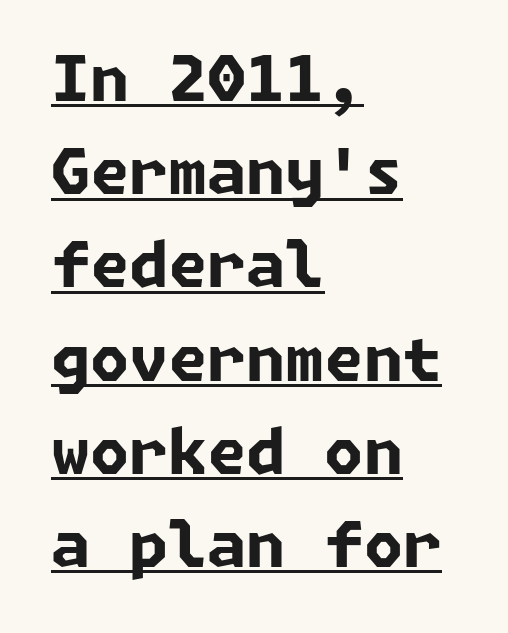
Q: Is the text bold? A: Yes.
Q: Is the typeface a serif or a sans-serif typeface? A: Sans-serif.
Q: Is the text underlined? A: Yes.
Q: How is the paragraph aligned? A: Left-aligned.
Q: Is the spacing between letters normal or unusually wide? A: Normal.
Q: Is the spacing between lines tight, normal or loose? A: Normal.
Q: Width (condensed, normal, or wide)? A: Normal.
Q: Stroke contrast? A: Low.
Q: x-height? A: Medium.
